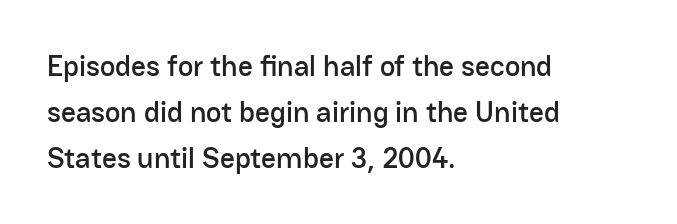
Q: Is the text italic (slanted)? A: No, it is upright.
Q: Is the typeface a serif or a sans-serif typeface? A: Sans-serif.
Q: Is the text underlined? A: No.
Q: How is the paragraph aligned? A: Left-aligned.
Q: Is the spacing between letters normal or unusually wide? A: Normal.
Q: Is the spacing between lines tight, normal or loose? A: Normal.
Q: Width (condensed, normal, or wide)? A: Normal.
Q: Stroke contrast? A: Low.
Q: x-height? A: Medium.
Q: Monospaced? A: No.
